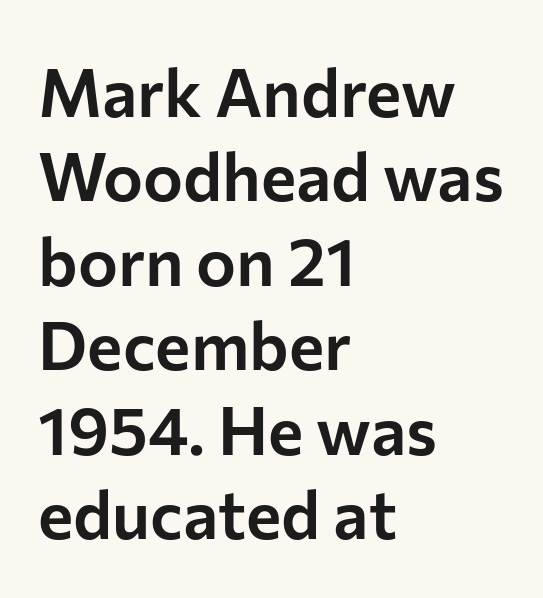
The image shows 67 px sans-serif type, upright; set left-aligned, normal line spacing (1.26x), normal letter spacing, not underlined; low stroke contrast and a medium x-height.
